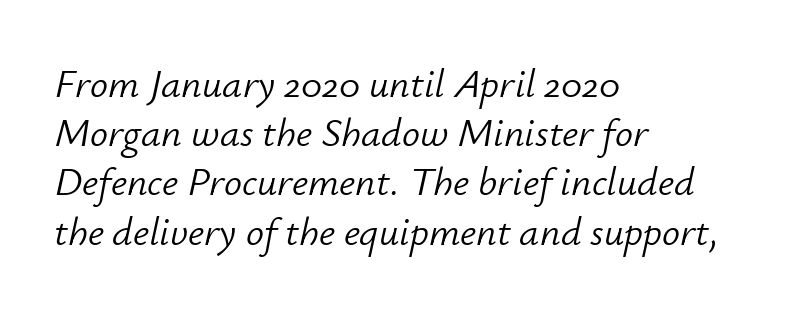
Q: Is the text bold? A: No.
Q: Is the text italic (slanted)? A: Yes, it leans right by about 12 degrees.
Q: Is the text underlined? A: No.
Q: How is the paragraph aligned? A: Left-aligned.
Q: Is the spacing between letters normal or unusually wide? A: Normal.
Q: Width (condensed, normal, or wide)? A: Normal.
Q: Stroke contrast? A: Low.
Q: x-height? A: Small.
Q: Monospaced? A: No.
